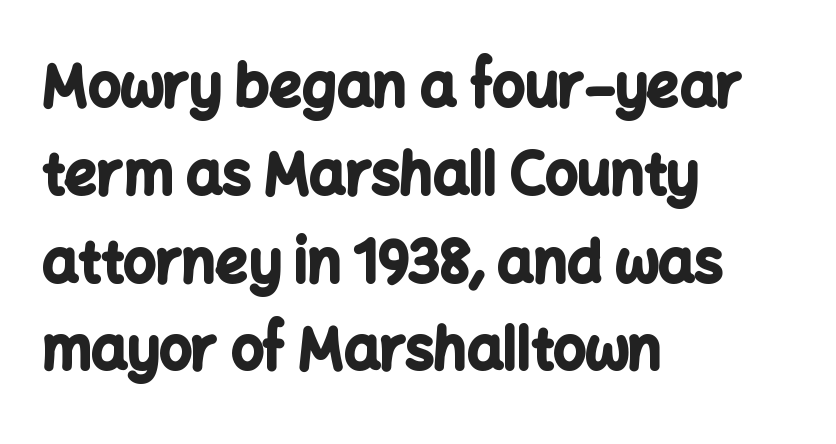
{"serif": "no", "italic": "no", "bold": "yes", "weight": "bold", "width": "normal", "stroke_contrast": "low", "x_height": "medium", "monospaced": "no", "underline": "no", "align": "left", "line_spacing": "normal", "line_spacing_ratio": 1.54, "letter_spacing": "normal", "letter_spacing_em": 0.0, "glyph_px": 57}
